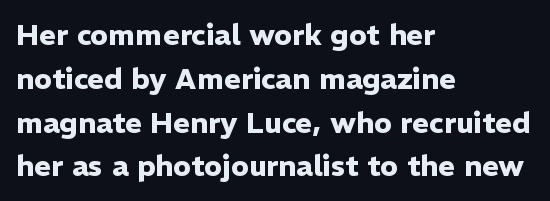
Nobody drew a line under any word here. Nothing sits at the stroke ends, so this counts as sans-serif. Typographic density is high because the face is bold. The letters advance in unequal steps, a hallmark of proportional type. The line texture is even and compact thanks to regular tracking.
